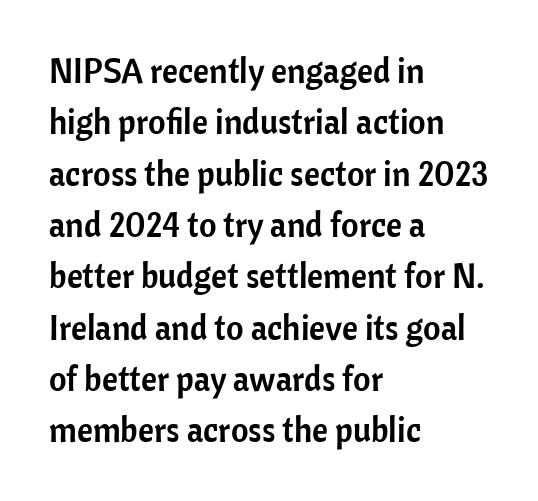
Q: Is the text italic (slanted)? A: No, it is upright.
Q: Is the typeface a serif or a sans-serif typeface? A: Sans-serif.
Q: Is the text underlined? A: No.
Q: How is the paragraph aligned? A: Left-aligned.
Q: Is the spacing between letters normal or unusually wide? A: Normal.
Q: Is the spacing between lines tight, normal or loose? A: Normal.
Q: Width (condensed, normal, or wide)? A: Normal.
Q: Stroke contrast? A: Low.
Q: x-height? A: Medium.
Q: Monospaced? A: No.
